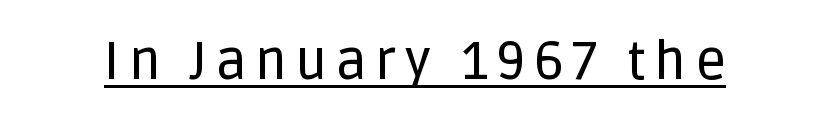
Q: Is the text italic (slanted)? A: No, it is upright.
Q: Is the typeface a serif or a sans-serif typeface? A: Sans-serif.
Q: Is the text underlined? A: Yes.
Q: Width (condensed, normal, or wide)? A: Normal.
Q: Stroke contrast? A: Low.
Q: x-height? A: Large.
Q: Monospaced? A: No.
